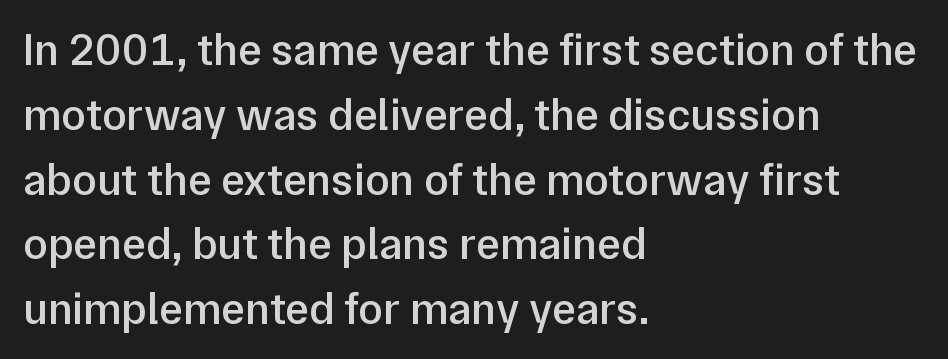
The image shows 45 px semibold sans-serif type, upright; set left-aligned, normal line spacing (1.44x), normal letter spacing, not underlined; low stroke contrast and a medium x-height.
